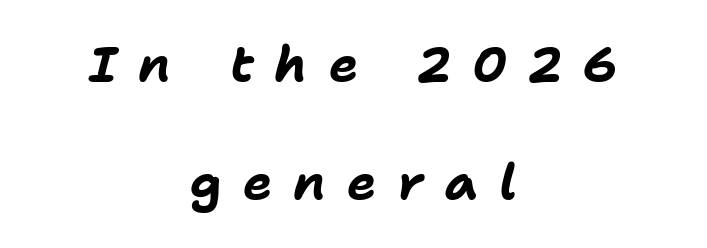
Q: Is the text bold? A: Yes.
Q: Is the text italic (slanted)? A: Yes, it leans right by about 11 degrees.
Q: Is the text underlined? A: No.
Q: How is the paragraph aligned? A: Centered.
Q: Is the spacing between letters normal or unusually wide? A: Unusually wide.
Q: Is the spacing between lines tight, normal or loose? A: Loose.
Q: Width (condensed, normal, or wide)? A: Normal.
Q: Stroke contrast? A: Low.
Q: x-height? A: Medium.
Q: Monospaced? A: No.
